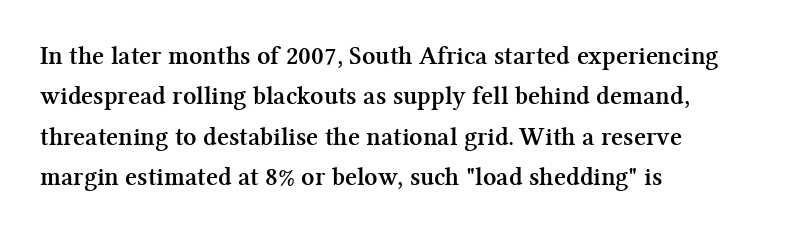
The image shows 26 px bold type, upright; set left-aligned, normal line spacing (1.55x), normal letter spacing, not underlined.
